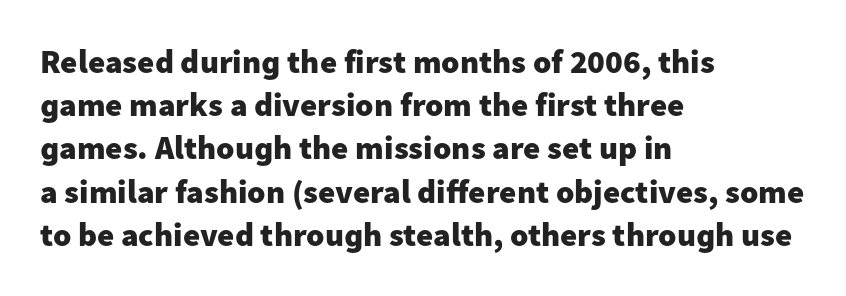
{"serif": "no", "italic": "no", "bold": "yes", "weight": "heavy", "width": "normal", "stroke_contrast": "low", "x_height": "medium", "monospaced": "no", "underline": "no", "align": "left", "line_spacing": "normal", "line_spacing_ratio": 1.31, "letter_spacing": "normal", "letter_spacing_em": 0.0, "glyph_px": 33}
